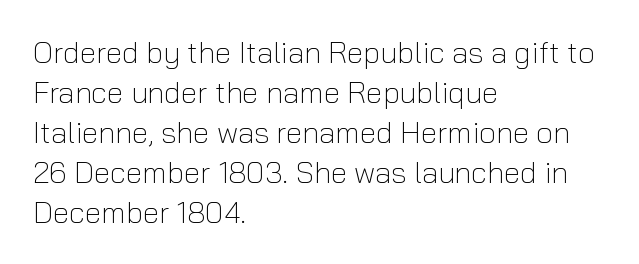
Q: Is the text bold? A: No.
Q: Is the text italic (slanted)? A: No, it is upright.
Q: Is the typeface a serif or a sans-serif typeface? A: Sans-serif.
Q: Is the text underlined? A: No.
Q: How is the paragraph aligned? A: Left-aligned.
Q: Is the spacing between letters normal or unusually wide? A: Normal.
Q: Is the spacing between lines tight, normal or loose? A: Normal.
Q: Width (condensed, normal, or wide)? A: Normal.
Q: Stroke contrast? A: Low.
Q: x-height? A: Medium.
Q: Monospaced? A: No.
